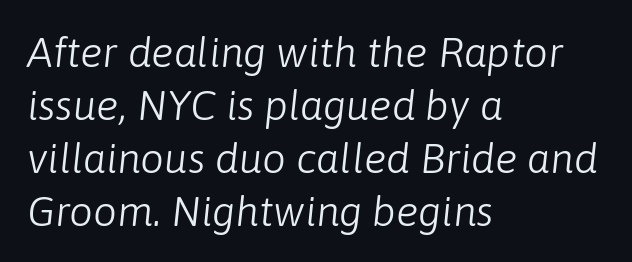
Q: Is the text bold? A: No.
Q: Is the text italic (slanted)? A: Yes, it leans right by about 6 degrees.
Q: Is the text underlined? A: No.
Q: How is the paragraph aligned? A: Left-aligned.
Q: Is the spacing between letters normal or unusually wide? A: Normal.
Q: Is the spacing between lines tight, normal or loose? A: Normal.
Q: Width (condensed, normal, or wide)? A: Normal.
Q: Stroke contrast? A: Low.
Q: x-height? A: Medium.
Q: Monospaced? A: No.
